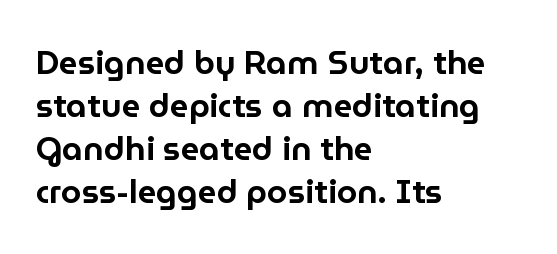
{"serif": "no", "italic": "no", "width": "normal", "stroke_contrast": "low", "x_height": "medium", "monospaced": "no", "underline": "no", "align": "left", "line_spacing": "normal", "line_spacing_ratio": 1.3, "letter_spacing": "normal", "letter_spacing_em": 0.0, "glyph_px": 33}
